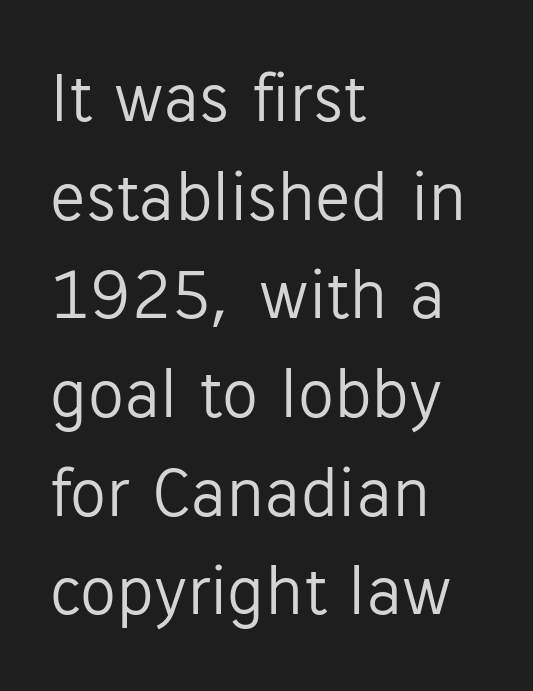
The image shows 72 px light sans-serif type, upright; set left-aligned, normal line spacing (1.37x), normal letter spacing, not underlined; low stroke contrast and a medium x-height.
